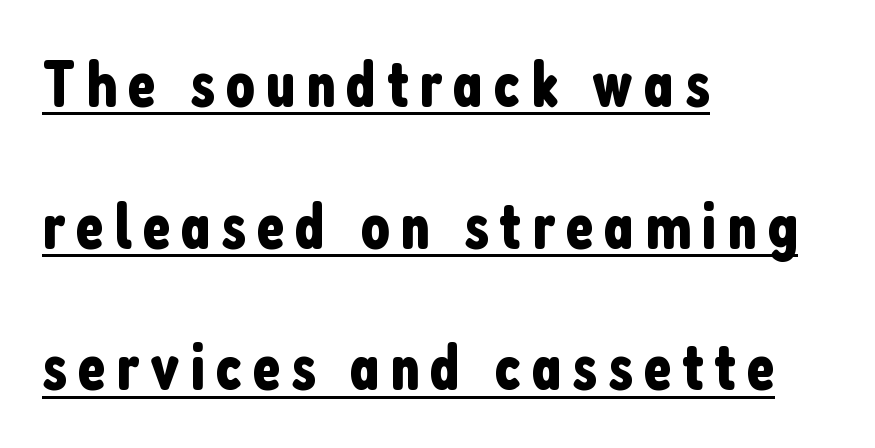
The image shows 65 px condensed sans-serif type, upright; set left-aligned, loose line spacing (2.18x), underlined; low stroke contrast and a medium x-height.
